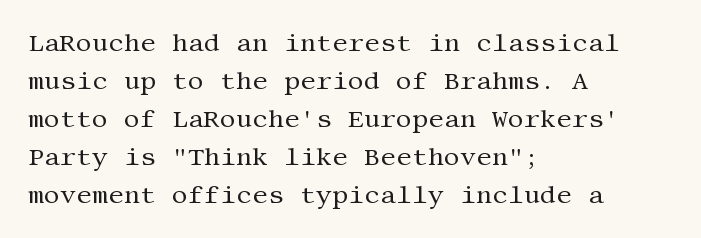
Q: Is the text bold? A: No.
Q: Is the text italic (slanted)? A: No, it is upright.
Q: Is the text underlined? A: No.
Q: How is the paragraph aligned? A: Left-aligned.
Q: Is the spacing between letters normal or unusually wide? A: Normal.
Q: Is the spacing between lines tight, normal or loose? A: Normal.
